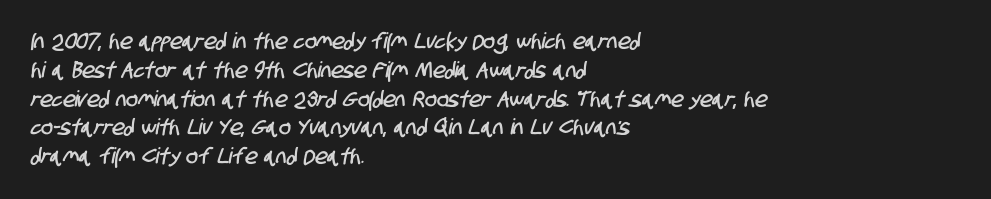
Q: Is the text underlined? A: No.
Q: How is the paragraph aligned? A: Left-aligned.
Q: Is the spacing between letters normal or unusually wide? A: Normal.
Q: Is the spacing between lines tight, normal or loose? A: Normal.
